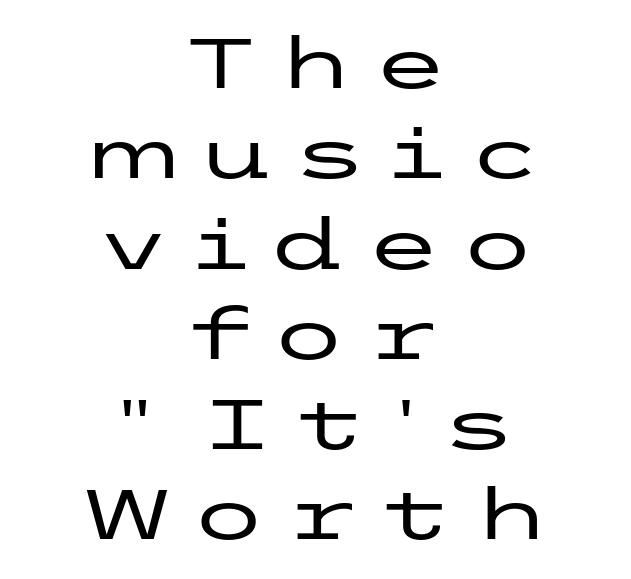
{"serif": "no", "italic": "no", "width": "wide", "stroke_contrast": "low", "x_height": "medium", "underline": "no", "align": "center", "line_spacing": "normal", "line_spacing_ratio": 1.29, "letter_spacing": "wide", "letter_spacing_em": 0.25, "glyph_px": 70}
